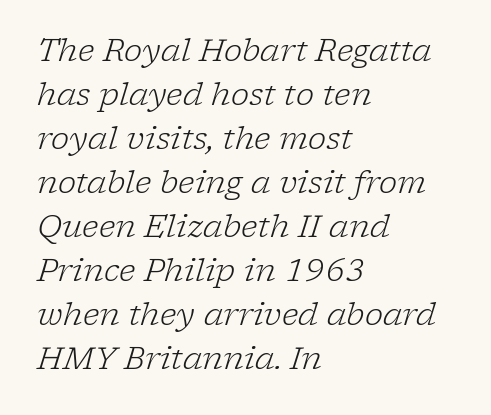
The image shows 31 px light serif type, italic (leaning right); set left-aligned, normal line spacing (1.42x), normal letter spacing, not underlined; low stroke contrast and a medium x-height.
